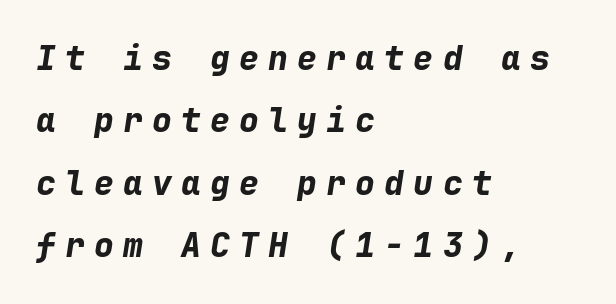
{"italic": "yes", "lean": "right", "slant_degrees": 9, "bold": "yes", "weight": "bold", "width": "normal", "stroke_contrast": "low", "x_height": "medium", "monospaced": "yes", "underline": "no", "align": "left", "line_spacing_ratio": 1.89, "letter_spacing": "wide", "letter_spacing_em": 0.28, "glyph_px": 33}
